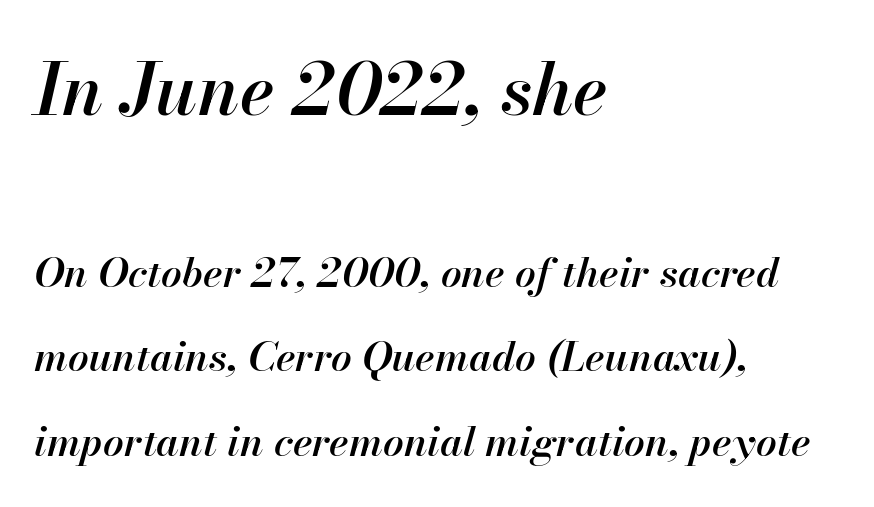
Q: Is the text bold? A: Semi-bold.
Q: Is the text italic (slanted)? A: Yes, it leans right by about 13 degrees.
Q: Is the text underlined? A: No.
Q: How is the paragraph aligned? A: Left-aligned.
Q: Is the spacing between letters normal or unusually wide? A: Normal.
Q: Is the spacing between lines tight, normal or loose? A: Loose.
Q: Which block of text is set in a larger size, the first (top) or the second (bottom)? A: The first (top) one.
Q: Width (condensed, normal, or wide)? A: Normal.
Q: Stroke contrast? A: High.
Q: x-height? A: Small.
Q: Monospaced? A: No.
